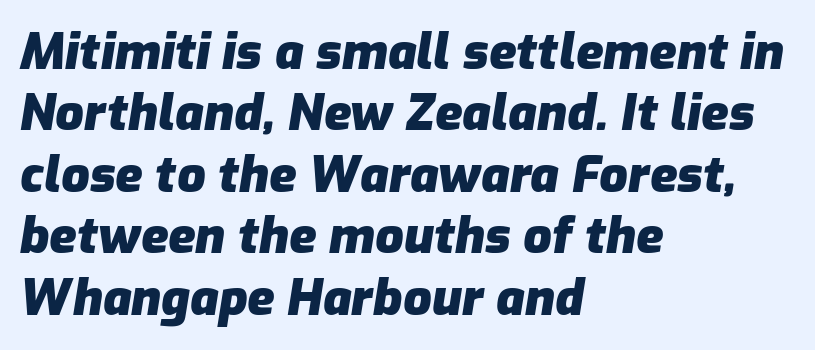
Rendered with sloped, italic letterforms. There is no visible air inserted between adjacent glyphs. This sample has the flowing, uneven cadence of proportional lettering. Summary of weight: heavy, a full bold.
